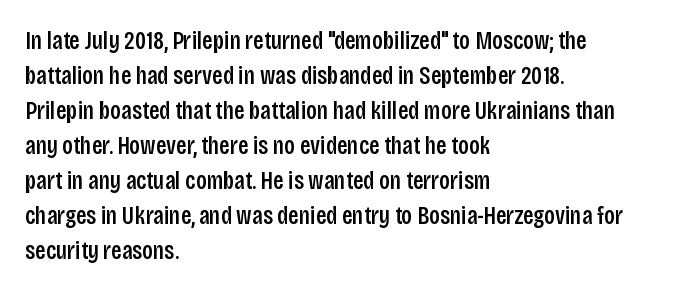
Q: Is the text bold? A: Semi-bold.
Q: Is the text italic (slanted)? A: No, it is upright.
Q: Is the text underlined? A: No.
Q: How is the paragraph aligned? A: Left-aligned.
Q: Is the spacing between letters normal or unusually wide? A: Normal.
Q: Is the spacing between lines tight, normal or loose? A: Normal.
